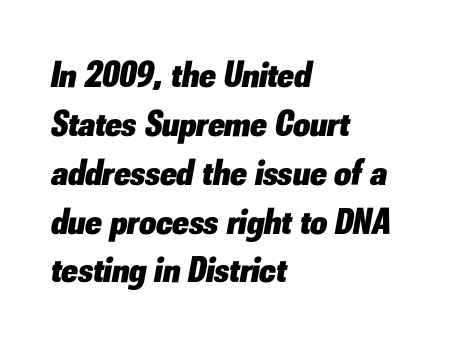
Q: Is the text bold? A: Yes.
Q: Is the text italic (slanted)? A: Yes, it leans right by about 10 degrees.
Q: Is the text underlined? A: No.
Q: How is the paragraph aligned? A: Left-aligned.
Q: Is the spacing between letters normal or unusually wide? A: Normal.
Q: Is the spacing between lines tight, normal or loose? A: Normal.
Q: Width (condensed, normal, or wide)? A: Normal.
Q: Stroke contrast? A: Low.
Q: x-height? A: Small.
Q: Monospaced? A: No.
